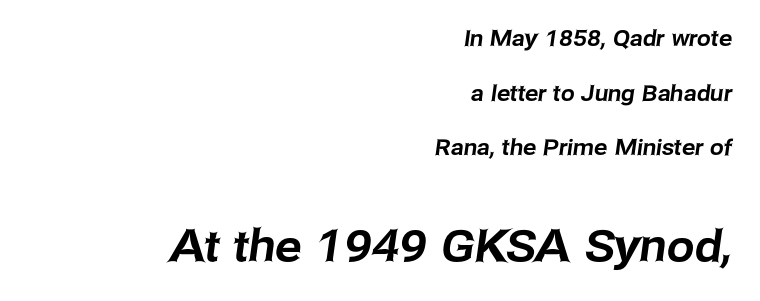
The image shows 44 px sans-serif type; set right-aligned, loose line spacing (2.48x), normal letter spacing, not underlined; the second (bottom) block is 2.0x larger; low stroke contrast and a medium x-height.
